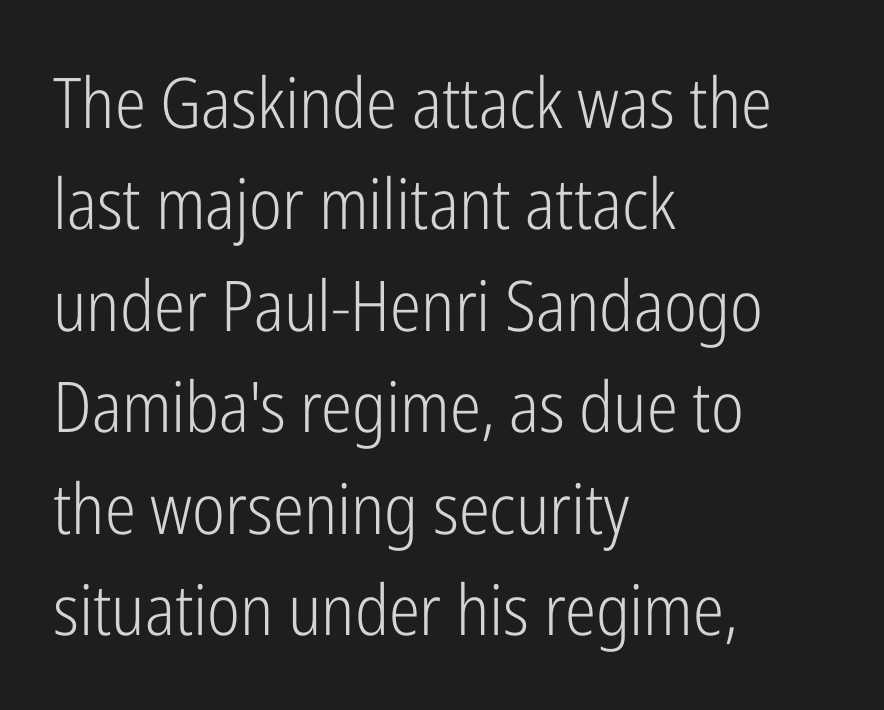
Q: Is the text bold? A: No.
Q: Is the text italic (slanted)? A: No, it is upright.
Q: Is the typeface a serif or a sans-serif typeface? A: Sans-serif.
Q: Is the text underlined? A: No.
Q: How is the paragraph aligned? A: Left-aligned.
Q: Is the spacing between letters normal or unusually wide? A: Normal.
Q: Is the spacing between lines tight, normal or loose? A: Normal.
Q: Width (condensed, normal, or wide)? A: Condensed.
Q: Stroke contrast? A: Low.
Q: x-height? A: Medium.
Q: Monospaced? A: No.
